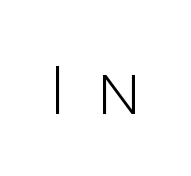
The image shows 65 px light sans-serif type, upright; set unusually wide letter spacing (+0.48 em), not underlined; low stroke contrast and a large x-height.
